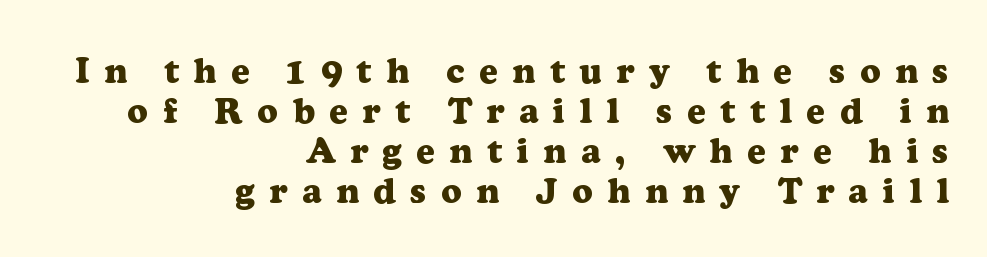
The image shows 36 px heavy serif type, upright; set right-aligned, tight line spacing (1.11x), unusually wide letter spacing (+0.4 em), not underlined; low stroke contrast and a medium x-height.
